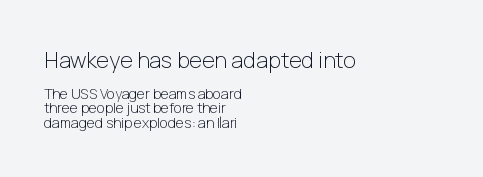
The image shows 22 px text type, upright; set left-aligned, tight line spacing (1.02x), normal letter spacing, not underlined; the first (top) block is 1.57x larger.
